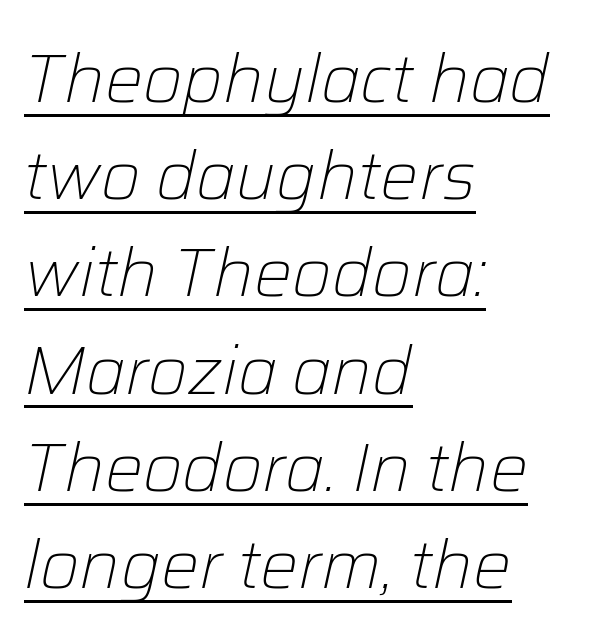
{"italic": "yes", "lean": "right", "slant_degrees": 12, "bold": "no", "weight": "light", "width": "normal", "stroke_contrast": "low", "x_height": "medium", "monospaced": "no", "underline": "yes", "align": "left", "line_spacing": "normal", "line_spacing_ratio": 1.43, "letter_spacing": "normal", "letter_spacing_em": 0.0, "glyph_px": 68}
